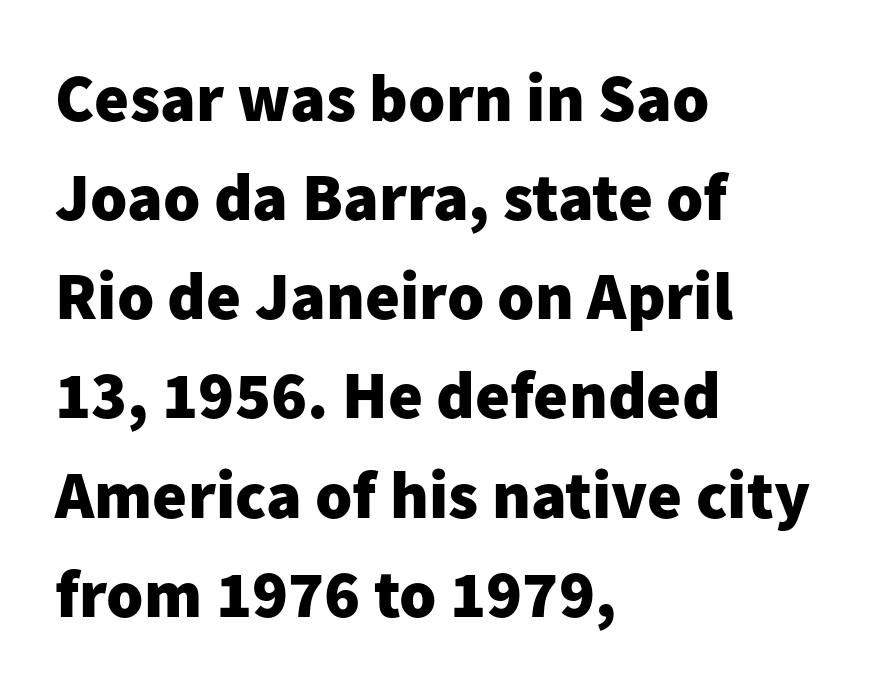
Q: Is the text bold? A: Yes.
Q: Is the text italic (slanted)? A: No, it is upright.
Q: Is the typeface a serif or a sans-serif typeface? A: Sans-serif.
Q: Is the text underlined? A: No.
Q: How is the paragraph aligned? A: Left-aligned.
Q: Is the spacing between letters normal or unusually wide? A: Normal.
Q: Is the spacing between lines tight, normal or loose? A: Normal.
Q: Width (condensed, normal, or wide)? A: Normal.
Q: Stroke contrast? A: Low.
Q: x-height? A: Medium.
Q: Monospaced? A: No.
